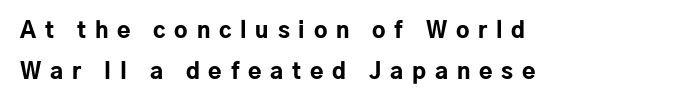
Display-style spreading of the glyphs; the letterfit is very open. Quick note: not italic, upright. Unmarked baselines from the first word to the last. Weight check: bold — yes, fully. These lines are set flush left with a ragged right edge.
